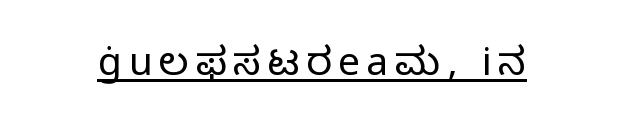
The image shows 39 px light sans-serif type, upright; set underlined; low stroke contrast and a medium x-height.
